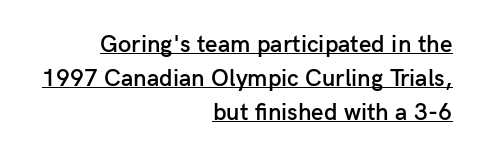
The image shows 24 px text type, upright; set right-aligned, normal line spacing (1.41x), normal letter spacing, underlined.
